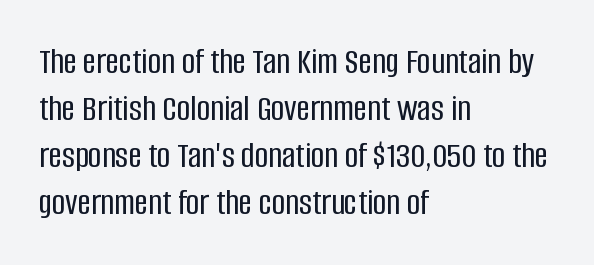
Q: Is the text italic (slanted)? A: No, it is upright.
Q: Is the typeface a serif or a sans-serif typeface? A: Sans-serif.
Q: Is the text underlined? A: No.
Q: How is the paragraph aligned? A: Left-aligned.
Q: Is the spacing between letters normal or unusually wide? A: Normal.
Q: Is the spacing between lines tight, normal or loose? A: Normal.
Q: Width (condensed, normal, or wide)? A: Condensed.
Q: Stroke contrast? A: Low.
Q: x-height? A: Large.
Q: Monospaced? A: No.
